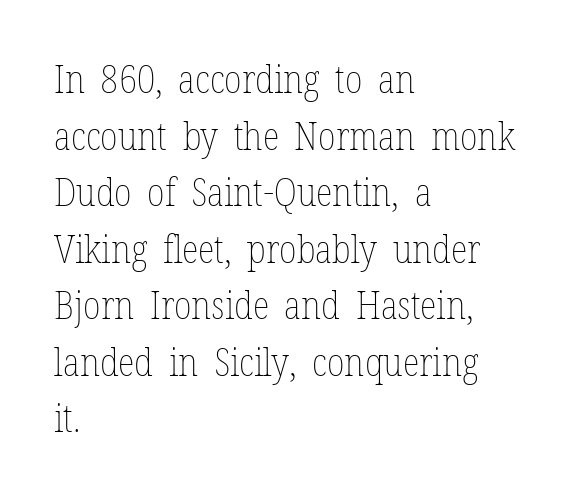
{"italic": "no", "bold": "no", "weight": "thin", "width": "condensed", "stroke_contrast": "low", "x_height": "medium", "monospaced": "no", "underline": "no", "align": "left", "line_spacing": "normal", "line_spacing_ratio": 1.45, "letter_spacing": "normal", "letter_spacing_em": 0.0, "glyph_px": 39}
